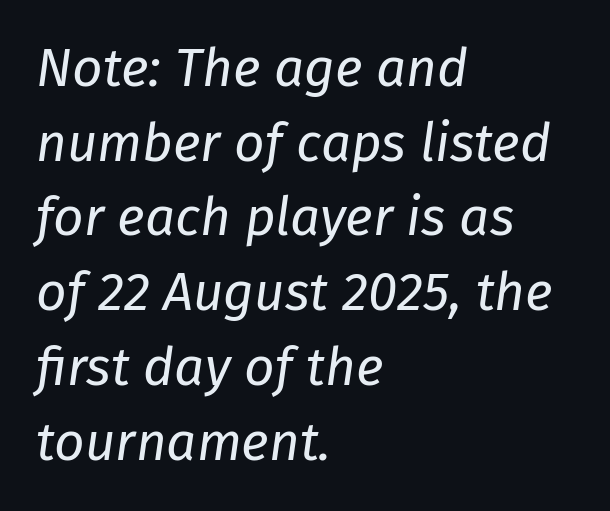
{"italic": "yes", "lean": "right", "slant_degrees": 8, "bold": "no", "weight": "regular", "width": "normal", "stroke_contrast": "low", "x_height": "medium", "monospaced": "no", "underline": "no", "align": "left", "line_spacing": "normal", "line_spacing_ratio": 1.41, "letter_spacing": "normal", "letter_spacing_em": 0.0, "glyph_px": 53}
